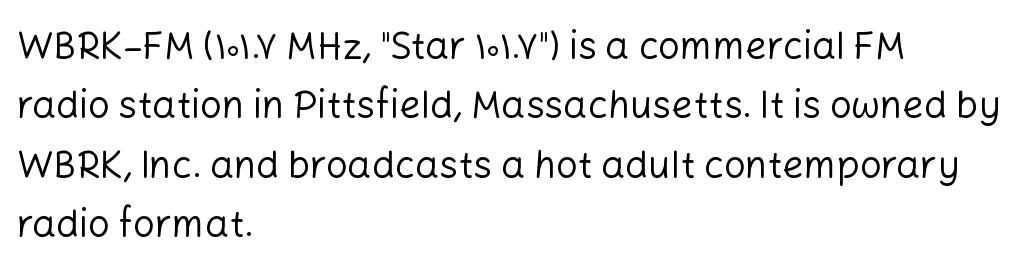
Q: Is the text bold? A: No.
Q: Is the text italic (slanted)? A: No, it is upright.
Q: Is the typeface a serif or a sans-serif typeface? A: Sans-serif.
Q: Is the text underlined? A: No.
Q: How is the paragraph aligned? A: Left-aligned.
Q: Is the spacing between letters normal or unusually wide? A: Normal.
Q: Is the spacing between lines tight, normal or loose? A: Normal.
Q: Width (condensed, normal, or wide)? A: Normal.
Q: Stroke contrast? A: Low.
Q: x-height? A: Medium.
Q: Monospaced? A: No.
